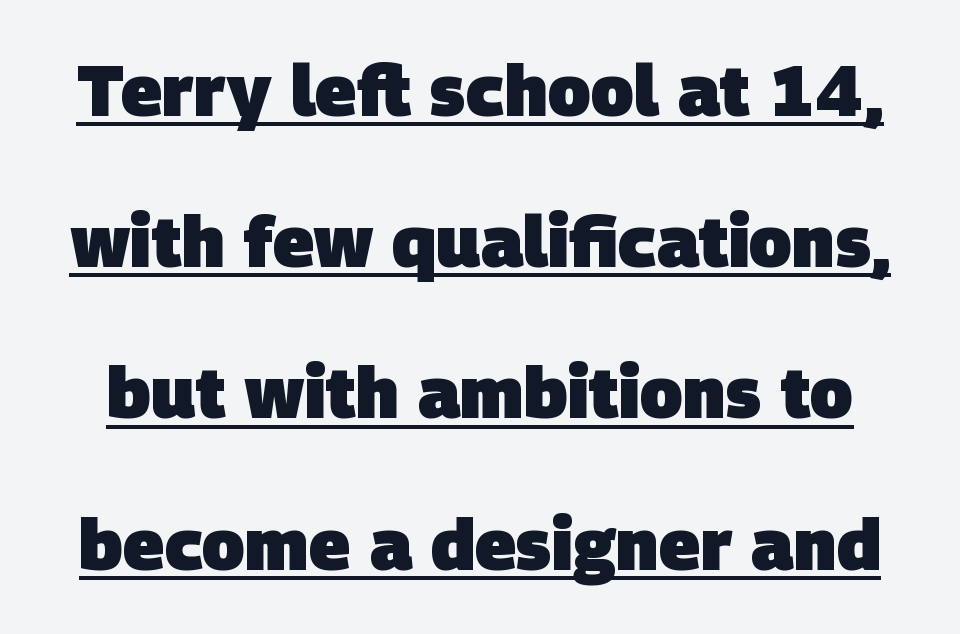
The image shows 71 px heavy sans-serif type; set loose line spacing (2.13x), normal letter spacing, underlined; low stroke contrast and a large x-height.
